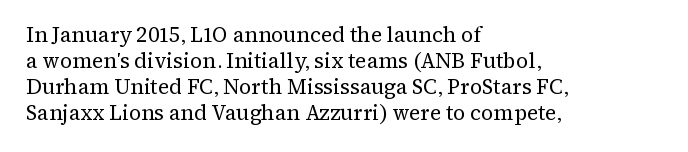
The image shows 21 px text type, upright; set left-aligned, line spacing 1.24x, normal letter spacing, not underlined.
